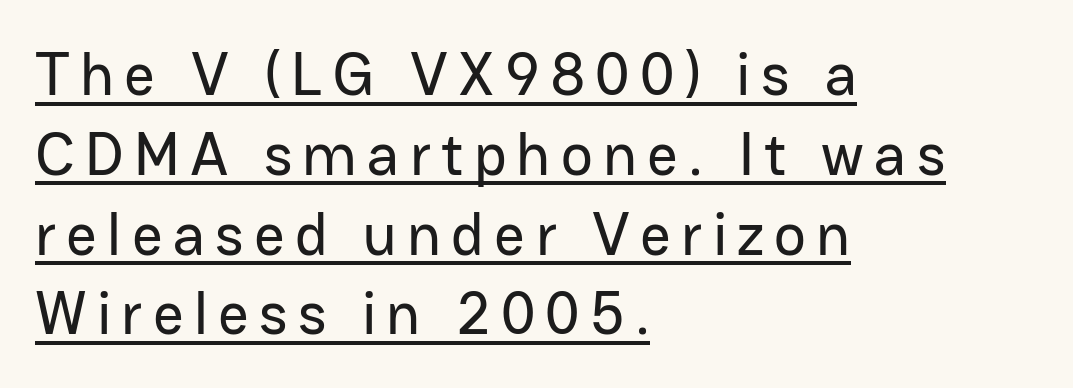
Quick note: interline space is typical. A student would call this left alignment; a typographer would say flush left, rag right. Posture: straight, roman, zero tilt. Proportional: the letters do not fall into vertical columns.
